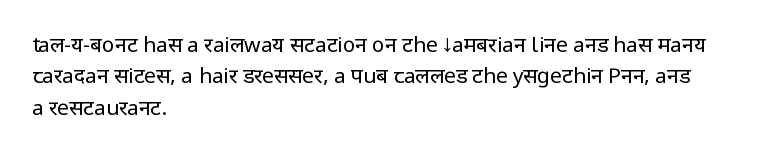
Ordinary non-slanted type is in use. Honestly, the row spacing looks completely unremarkable. These lines keep a tight, regular rhythm from letter to letter. These lines stack with their left ends in a neat column.
